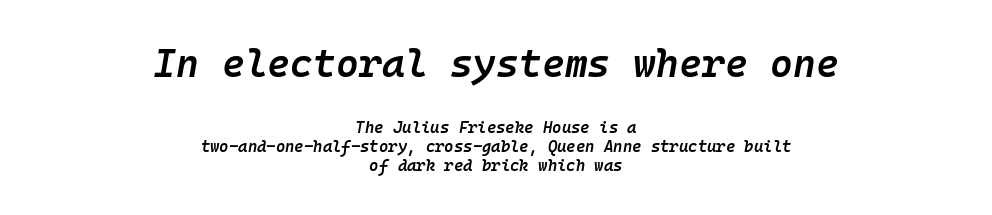
Q: Is the text bold? A: Semi-bold.
Q: Is the text italic (slanted)? A: Yes, it leans right by about 10 degrees.
Q: Is the text underlined? A: No.
Q: How is the paragraph aligned? A: Centered.
Q: Is the spacing between letters normal or unusually wide? A: Normal.
Q: Which block of text is set in a larger size, the first (top) or the second (bottom)? A: The first (top) one.
Q: Width (condensed, normal, or wide)? A: Normal.
Q: Stroke contrast? A: Low.
Q: x-height? A: Medium.
Q: Monospaced? A: Yes.
